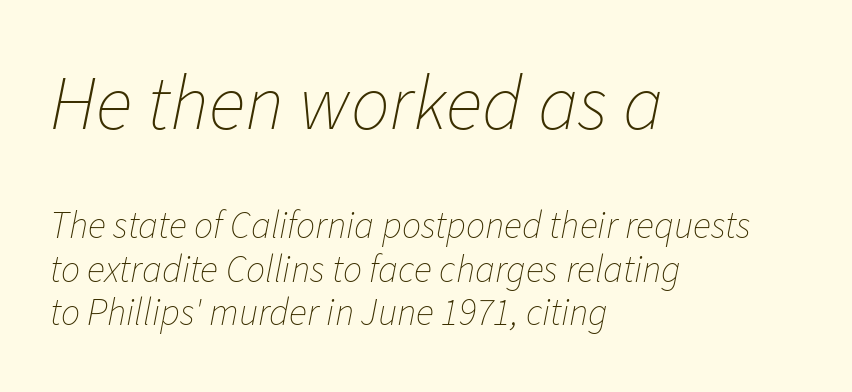
Compared with a centered layout, this one pins lines to the left instead. Horizontal bands of white between lines are thin slivers. The glyphs look as if they've been sheared to an angle. Counters stay open thanks to moderate or lighter strokes. Here the designer chose a conventional face with non-uniform glyph widths.
